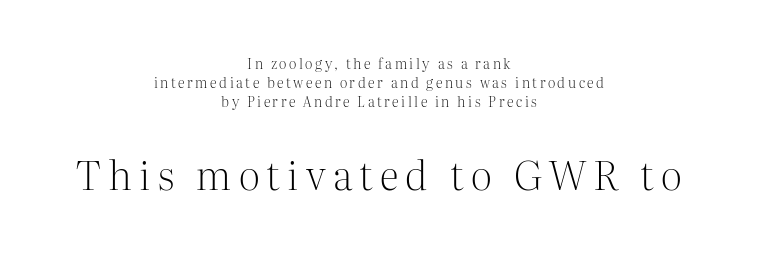
Q: Is the text bold? A: No.
Q: Is the text italic (slanted)? A: No, it is upright.
Q: Is the typeface a serif or a sans-serif typeface? A: Serif.
Q: Is the text underlined? A: No.
Q: How is the paragraph aligned? A: Centered.
Q: Is the spacing between lines tight, normal or loose? A: Normal.
Q: Which block of text is set in a larger size, the first (top) or the second (bottom)? A: The second (bottom) one.
Q: Width (condensed, normal, or wide)? A: Normal.
Q: Stroke contrast? A: Medium.
Q: x-height? A: Medium.
Q: Monospaced? A: No.
